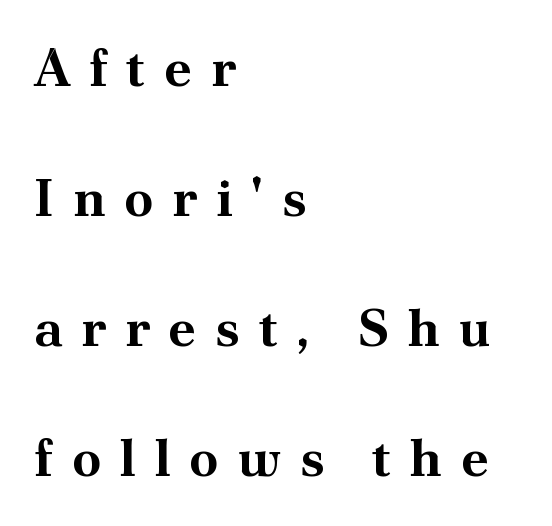
Q: Is the text bold? A: Yes.
Q: Is the text italic (slanted)? A: No, it is upright.
Q: Is the typeface a serif or a sans-serif typeface? A: Serif.
Q: Is the text underlined? A: No.
Q: How is the paragraph aligned? A: Left-aligned.
Q: Is the spacing between letters normal or unusually wide? A: Unusually wide.
Q: Is the spacing between lines tight, normal or loose? A: Loose.
Q: Width (condensed, normal, or wide)? A: Normal.
Q: Stroke contrast? A: Medium.
Q: x-height? A: Small.
Q: Monospaced? A: No.
